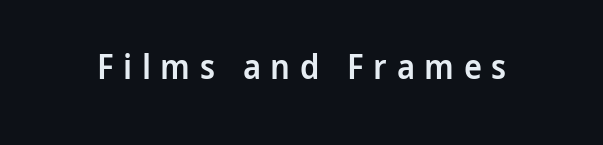
The image shows 34 px semibold sans-serif type, upright; set unusually wide letter spacing (+0.28 em), not underlined; low stroke contrast and a medium x-height.
